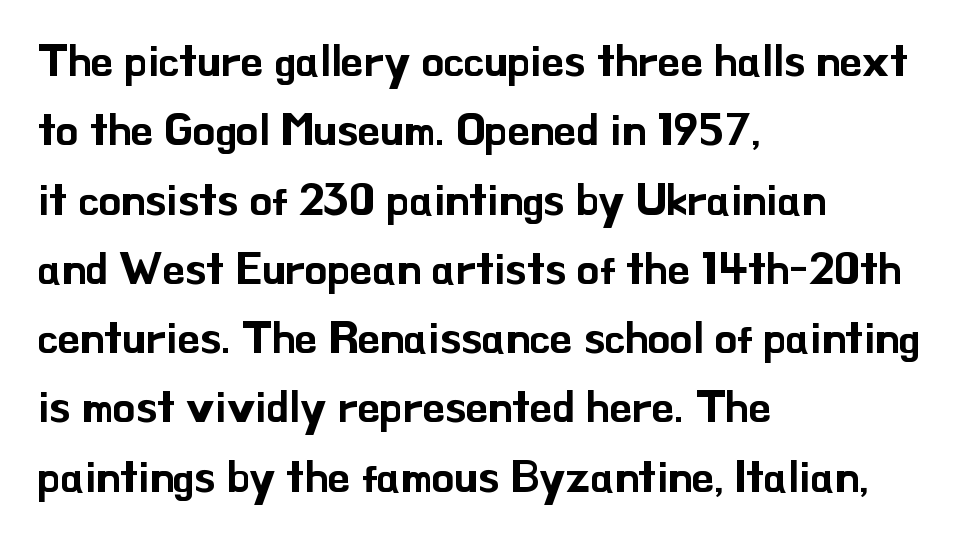
The image shows 45 px sans-serif type, upright; set left-aligned, normal line spacing (1.54x), normal letter spacing, not underlined; low stroke contrast and a small x-height.
